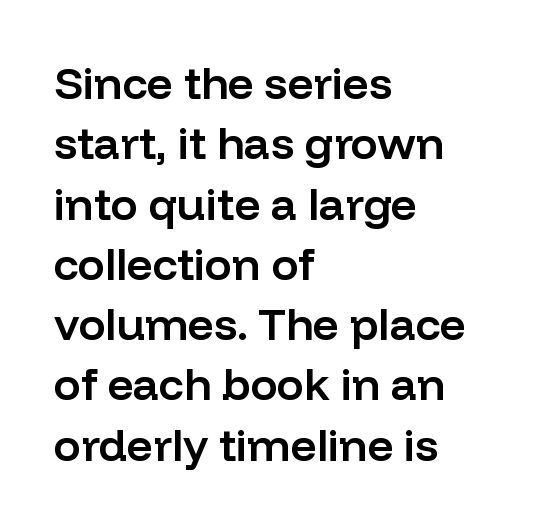
Students, this is semibold: more ink than regular, less than bold. Here the designer chose a conventional face with non-uniform glyph widths. What stands out about the letter spacing? Nothing — it is the standard amount. A typesetter would mark this as roman, not italic. The passage is arranged the way most books set body copy — flush left. What's the leading like? Ordinary, nothing unusual.
